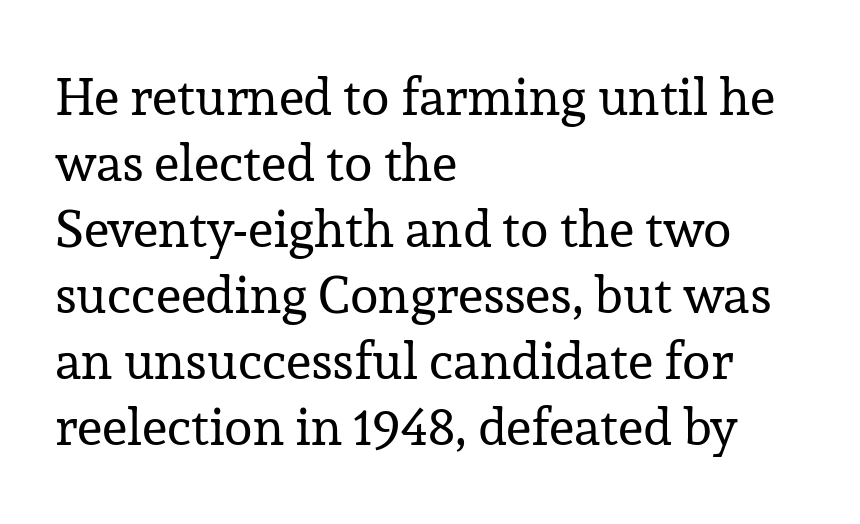
Q: Is the text bold? A: No.
Q: Is the text italic (slanted)? A: No, it is upright.
Q: Is the typeface a serif or a sans-serif typeface? A: Serif.
Q: Is the text underlined? A: No.
Q: How is the paragraph aligned? A: Left-aligned.
Q: Is the spacing between letters normal or unusually wide? A: Normal.
Q: Is the spacing between lines tight, normal or loose? A: Normal.
Q: Width (condensed, normal, or wide)? A: Normal.
Q: Stroke contrast? A: Low.
Q: x-height? A: Medium.
Q: Monospaced? A: No.
